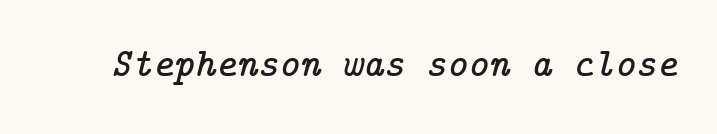
The image shows 40 px serif type, italic (leaning right); set normal letter spacing, not underlined; low stroke contrast and a medium x-height.
